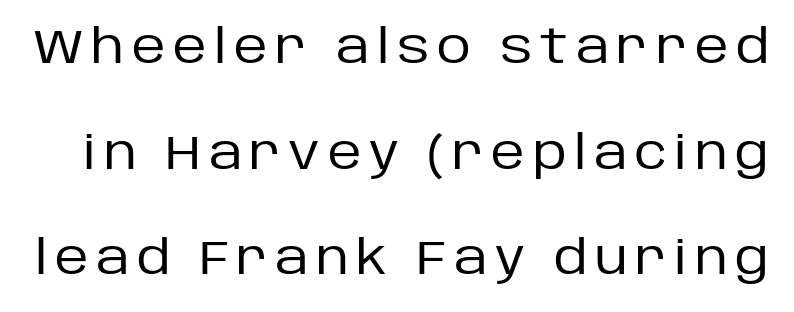
Q: Is the text bold? A: No.
Q: Is the text italic (slanted)? A: No, it is upright.
Q: Is the typeface a serif or a sans-serif typeface? A: Sans-serif.
Q: Is the text underlined? A: No.
Q: Is the spacing between lines tight, normal or loose? A: Loose.
Q: Width (condensed, normal, or wide)? A: Normal.
Q: Stroke contrast? A: Low.
Q: x-height? A: Large.
Q: Monospaced? A: No.
